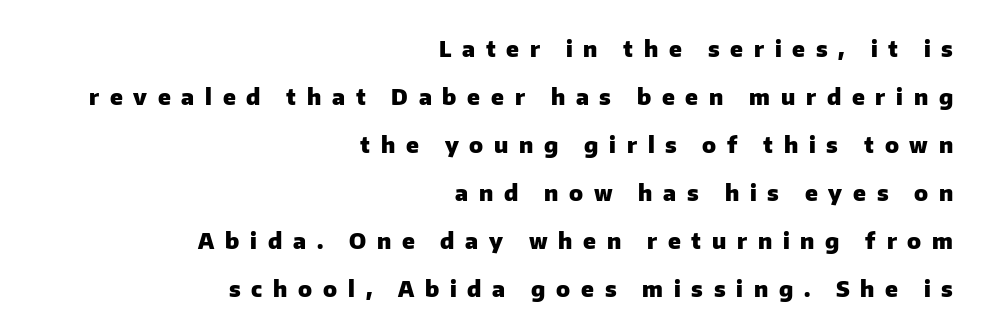
Q: Is the text bold? A: Yes.
Q: Is the text italic (slanted)? A: No, it is upright.
Q: Is the text underlined? A: No.
Q: How is the paragraph aligned? A: Right-aligned.
Q: Is the spacing between letters normal or unusually wide? A: Unusually wide.
Q: Is the spacing between lines tight, normal or loose? A: Loose.
